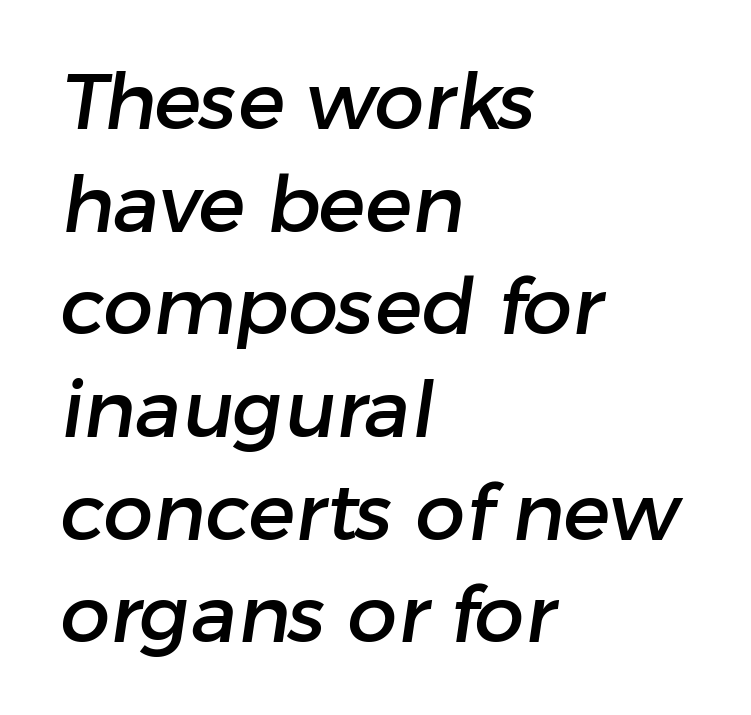
Q: Is the typeface a serif or a sans-serif typeface? A: Sans-serif.
Q: Is the text underlined? A: No.
Q: How is the paragraph aligned? A: Left-aligned.
Q: Is the spacing between letters normal or unusually wide? A: Normal.
Q: Is the spacing between lines tight, normal or loose? A: Normal.
Q: Width (condensed, normal, or wide)? A: Normal.
Q: Stroke contrast? A: Low.
Q: x-height? A: Medium.
Q: Monospaced? A: No.
